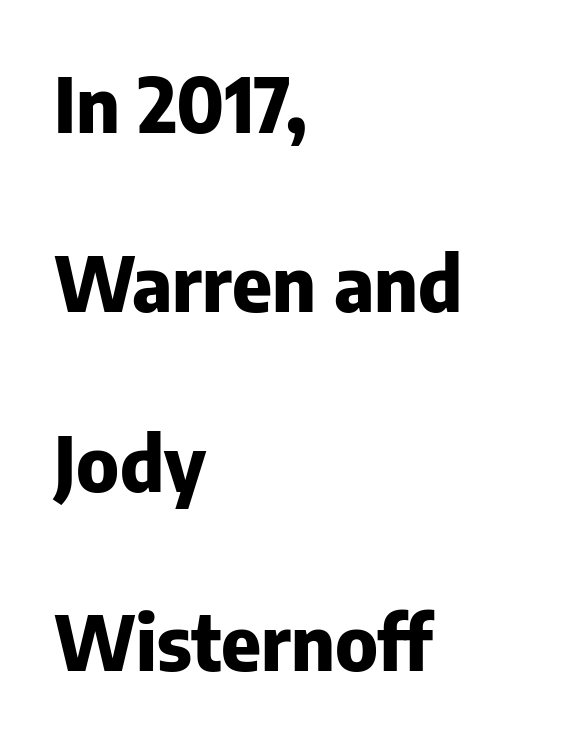
This block would shrink considerably if given ordinary leading; it's expanded now. Nope, not italic — everything's standing straight. Has an underline been added? It has not. Set as a true bold cut, around the 700 mark. Short note: letters normally spaced.
